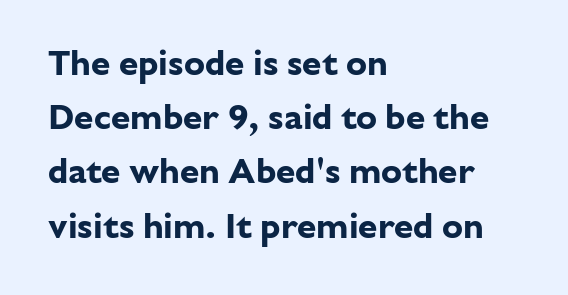
A typesetter would label this face a sans. Is the block centered? No — it sits flush against the left margin. Typographic density is high because the face is bold. Is the letter spacing exaggerated? No — it looks like the ordinary default. Lines of text with bare space underneath. You could not count columns in this text — the font is proportionally spaced.
